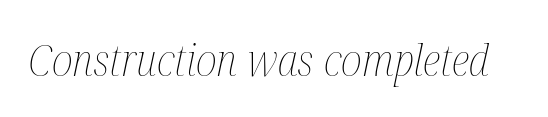
A typesetter would mark this as italic. The typesetting does not lean heavy: it is not bold. The face used here is proportionally spaced, like ordinary book or web type. Short note: letters normally spaced. Letters rest on an invisible, unmarked baseline.
